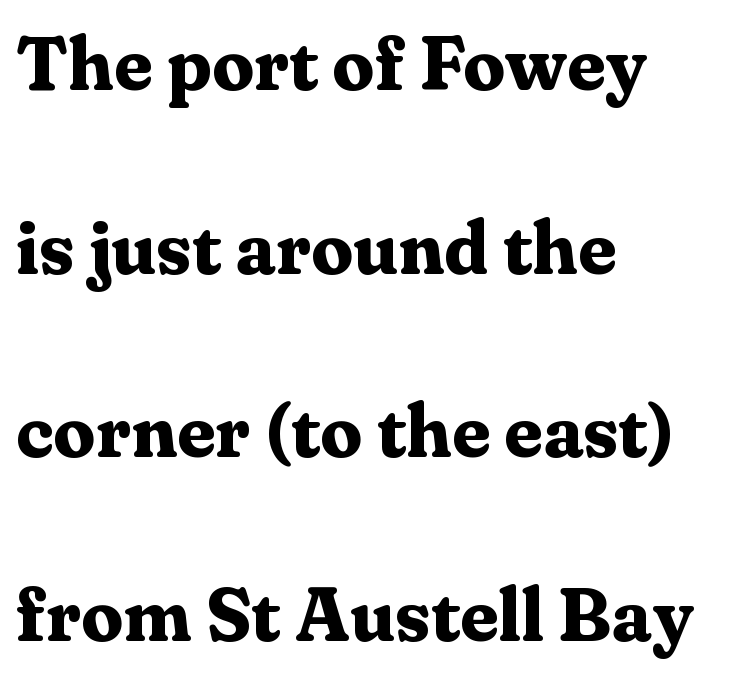
Q: Is the text bold? A: Yes.
Q: Is the text italic (slanted)? A: No, it is upright.
Q: Is the typeface a serif or a sans-serif typeface? A: Serif.
Q: Is the text underlined? A: No.
Q: How is the paragraph aligned? A: Left-aligned.
Q: Is the spacing between letters normal or unusually wide? A: Normal.
Q: Is the spacing between lines tight, normal or loose? A: Loose.
Q: Width (condensed, normal, or wide)? A: Normal.
Q: Stroke contrast? A: Medium.
Q: x-height? A: Medium.
Q: Monospaced? A: No.
